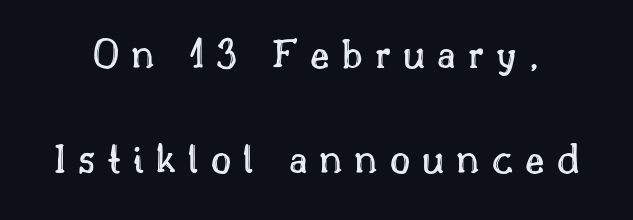
The image shows 44 px text type, upright; set loose line spacing (2.38x), unusually wide letter spacing (+0.27 em), not underlined; a small x-height.
